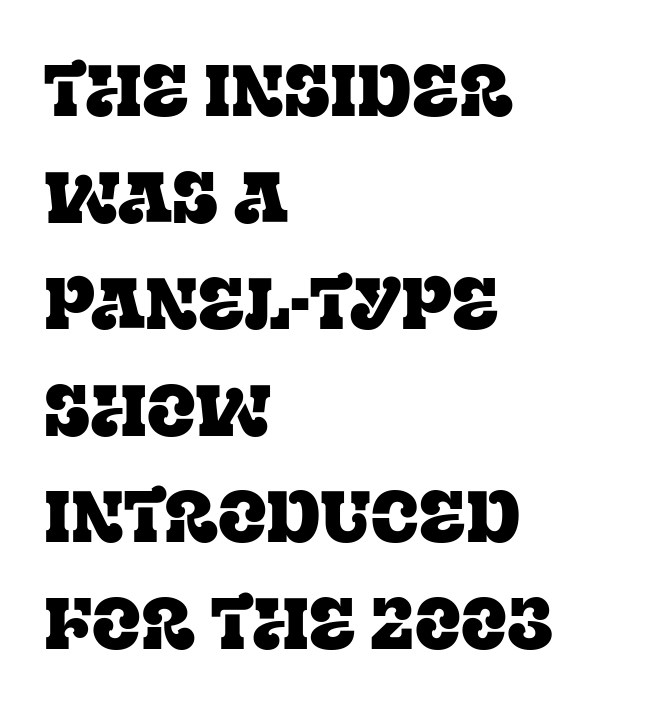
Q: Is the text italic (slanted)? A: No, it is upright.
Q: Is the typeface a serif or a sans-serif typeface? A: Serif.
Q: Is the text underlined? A: No.
Q: How is the paragraph aligned? A: Left-aligned.
Q: Is the spacing between letters normal or unusually wide? A: Normal.
Q: Is the spacing between lines tight, normal or loose? A: Normal.
Q: Width (condensed, normal, or wide)? A: Normal.
Q: Stroke contrast? A: Low.
Q: x-height? A: Large.
Q: Monospaced? A: No.
